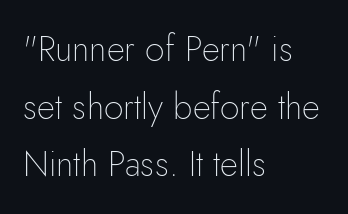
The image shows 35 px thin sans-serif type, upright; set left-aligned, normal line spacing (1.65x), normal letter spacing, not underlined; low stroke contrast and a small x-height.
